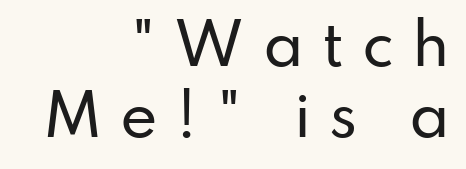
How are the letters spaced? Widely, with obvious added tracking. The string is rendered with underlining switched off. Do the characters align in a grid? No, the font is proportional. It's the straight-up-and-down kind of type. The designer went with a sans here, leaving each stem footless.
